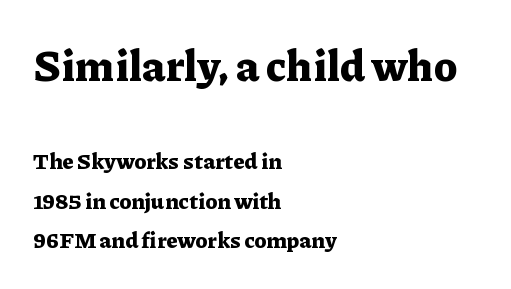
{"serif": "yes", "italic": "no", "bold": "yes", "weight": "bold", "width": "normal", "stroke_contrast": "low", "x_height": "medium", "monospaced": "no", "underline": "no", "align": "left", "line_spacing_ratio": 1.79, "letter_spacing": "normal", "letter_spacing_em": 0.0, "larger_block": "first", "size_ratio": 1.95, "glyph_px": 43}
